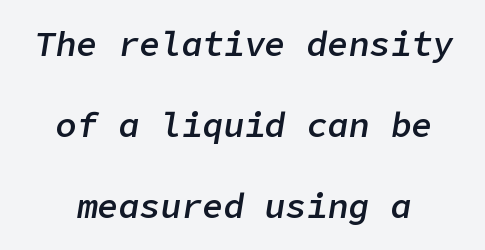
What stands out about the letter spacing? Nothing — it is the standard amount. Stems and bowls a touch heavier than normal — semibold. Tall strokes in this sample are angled rather than plumb. Underlining? Definitely not there. These lines stand farther apart than default settings would place them.
